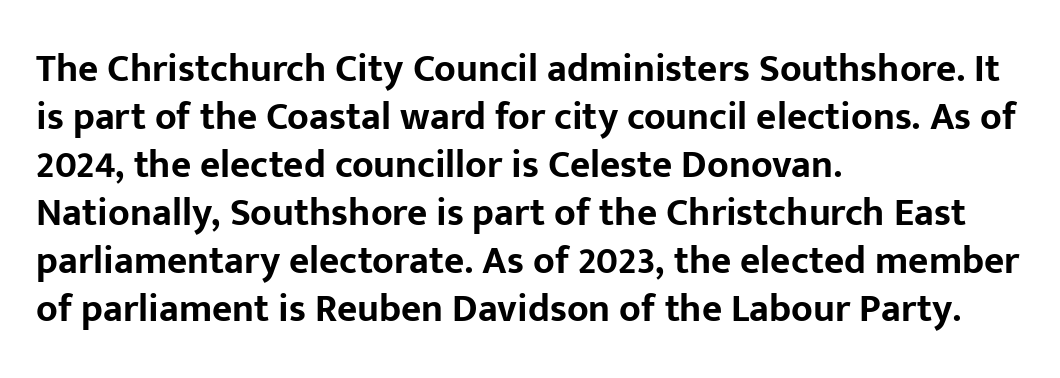
Has an underline been added? It has not. This sample has the flowing, uneven cadence of proportional lettering. Designer's note — italics off, roman on. Students, this is bold: see how much ink each stroke carries. Look at the bottom of the vertical strokes: they stop flat, with no serifs. The compositor pushed each line to the left boundary.
